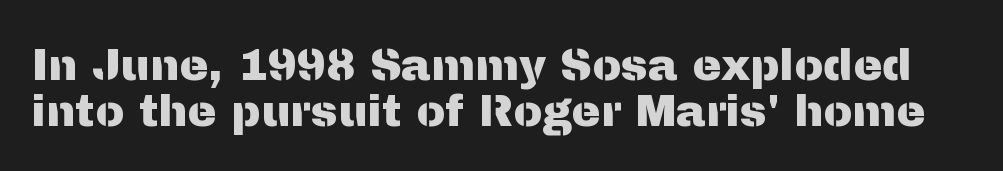
Is the letter spacing exaggerated? No — it looks like the ordinary default. Vertical spacing — tight. Beneath every word, the page is bare. The passage shown is typed in a proportional face where columns would drift. Designer's note — italics off, roman on.
